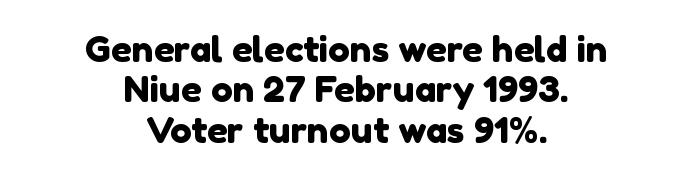
{"serif": "no", "width": "normal", "x_height": "medium", "monospaced": "no", "underline": "no", "align": "center", "line_spacing": "tight", "line_spacing_ratio": 1.12, "letter_spacing": "normal", "letter_spacing_em": 0.0, "glyph_px": 36}
